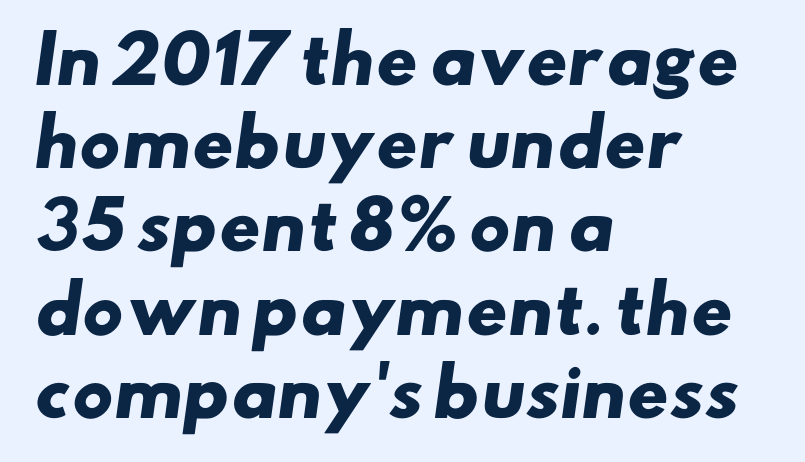
Q: Is the text bold? A: Yes.
Q: Is the typeface a serif or a sans-serif typeface? A: Sans-serif.
Q: Is the text underlined? A: No.
Q: How is the paragraph aligned? A: Left-aligned.
Q: Is the spacing between letters normal or unusually wide? A: Normal.
Q: Is the spacing between lines tight, normal or loose? A: Normal.
Q: Width (condensed, normal, or wide)? A: Wide.
Q: Stroke contrast? A: Low.
Q: x-height? A: Small.
Q: Monospaced? A: No.
